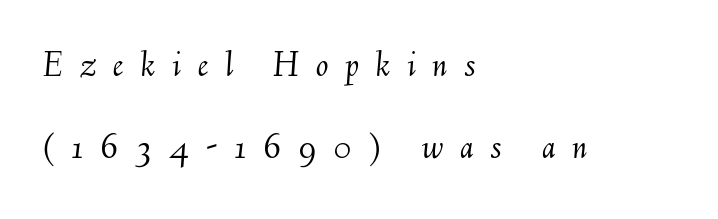
Someone cranked the tracking dial way up on this one. Is the type heavy? It reads as light-to-regular instead. Check the space under the baseline: it is left empty. These lines were composed using italics.
